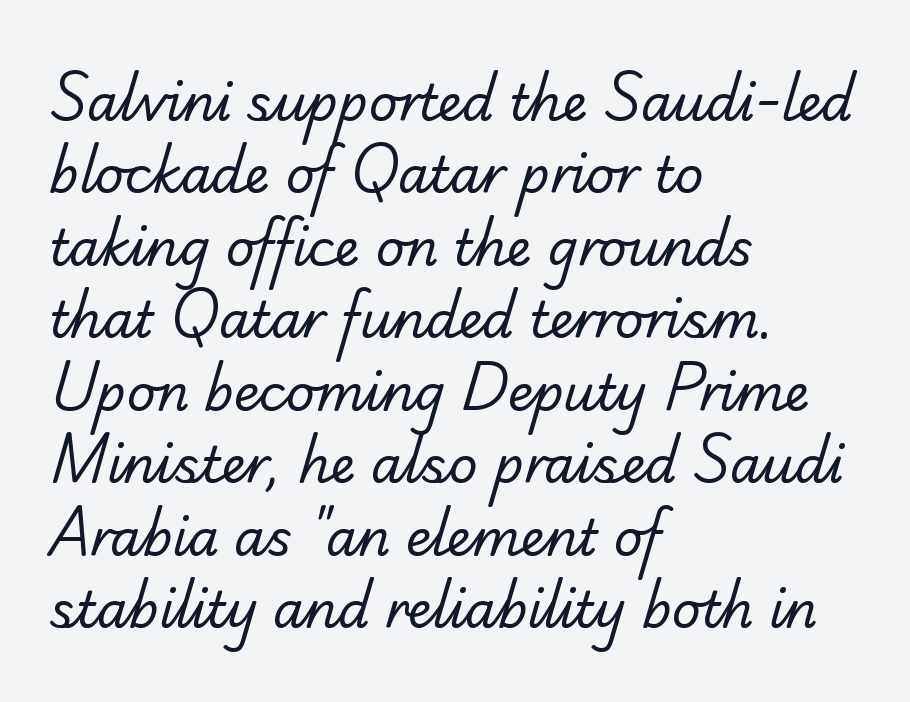
In terms of letterspacing, this is plain default setting. Letters rest on an invisible, unmarked baseline. Stems here are at most as thick as an everyday book face. Do the characters align in a grid? No, the font is proportional. A normal amount of white space separates one row of letters from the next.
